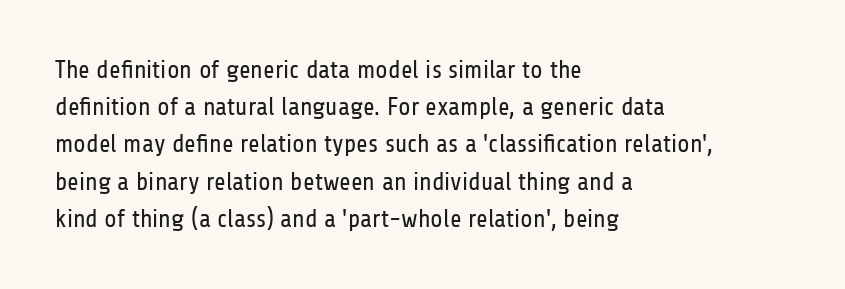
{"italic": "no", "bold": "no", "underline": "no", "align": "left", "line_spacing": "normal", "line_spacing_ratio": 1.49, "letter_spacing": "normal", "letter_spacing_em": 0.0, "glyph_px": 25}
